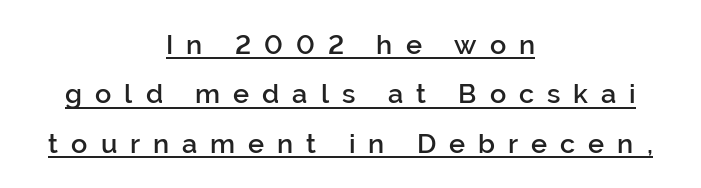
The glyphs are accompanied by a horizontal stroke just below them. Where is the straight margin? There isn't one; the lines are centered. The type is letterspaced generously, with wide tracking. Is the type bold? Partly — it's a semibold, heavier than regular but not fully bold. These lines were composed using upright roman letters.
